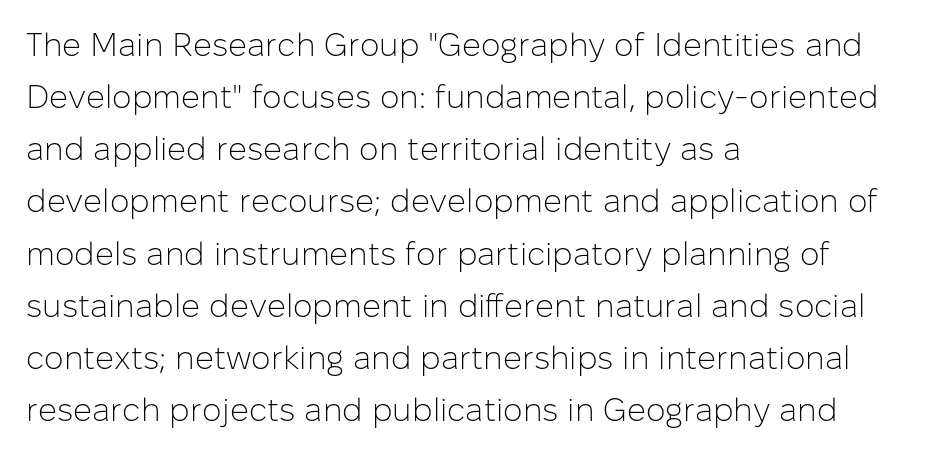
Q: Is the text bold? A: No.
Q: Is the text italic (slanted)? A: No, it is upright.
Q: Is the typeface a serif or a sans-serif typeface? A: Sans-serif.
Q: Is the text underlined? A: No.
Q: How is the paragraph aligned? A: Left-aligned.
Q: Is the spacing between letters normal or unusually wide? A: Normal.
Q: Is the spacing between lines tight, normal or loose? A: Normal.
Q: Width (condensed, normal, or wide)? A: Normal.
Q: Stroke contrast? A: Low.
Q: x-height? A: Medium.
Q: Monospaced? A: No.
